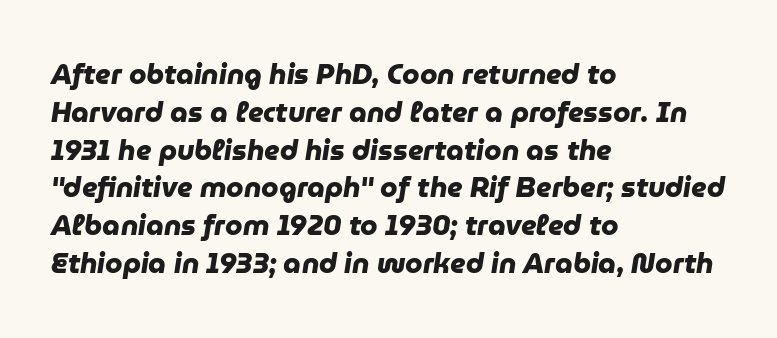
{"serif": "no", "bold": "yes", "weight": "heavy", "width": "normal", "stroke_contrast": "low", "x_height": "medium", "monospaced": "no", "underline": "no", "align": "left", "line_spacing": "normal", "line_spacing_ratio": 1.35, "letter_spacing": "normal", "letter_spacing_em": 0.0, "glyph_px": 28}
